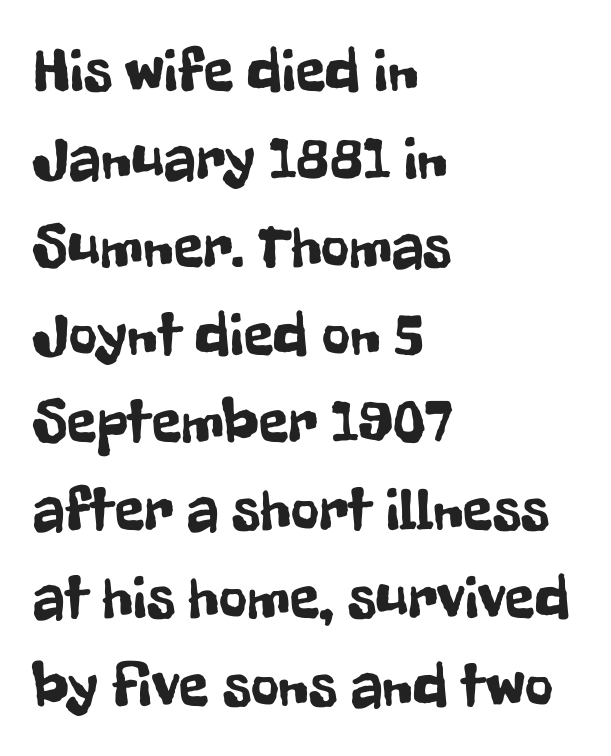
The image shows 61 px condensed sans-serif type, upright; set left-aligned, normal line spacing (1.44x), normal letter spacing, not underlined; low stroke contrast and a medium x-height.
